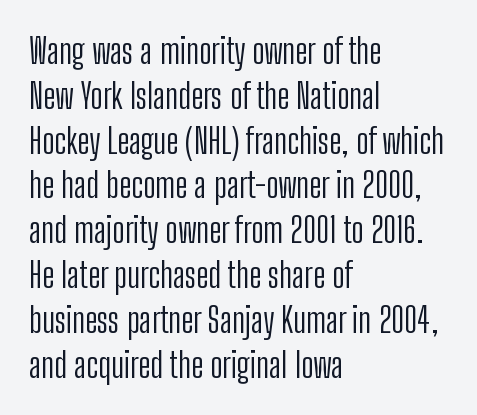
Unmarked baselines from the first word to the last. Short and long lines alike share a common starting point at left. These lines are rendered in a variable-pitch font. The leading is moderate, giving the passage an even texture. This rendering employs a face without finishing strokes, i.e., a sans-serif.
